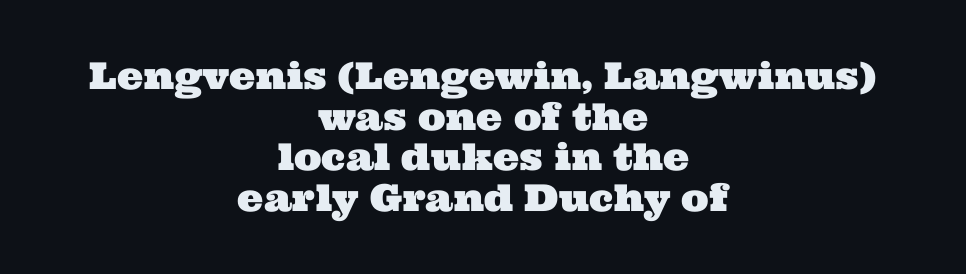
Each row of text sits above clean, open space. Reading down the block, each line starts at a different indent, mirrored at its end. Short note: letters normally spaced. You could not count columns in this text — the font is proportionally spaced. Look at the bottom of the vertical strokes: they flare into serifs here. You could barely slide anything between these rows.
